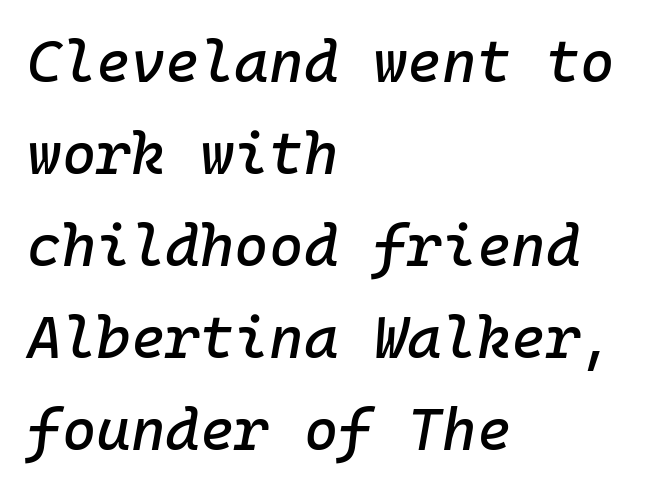
A typesetter would call this leading conventional body-copy spacing. Monospaced: the letters line up in strict vertical columns. The rendering applies a slant to the glyphs. Beneath every word, the page is bare.
